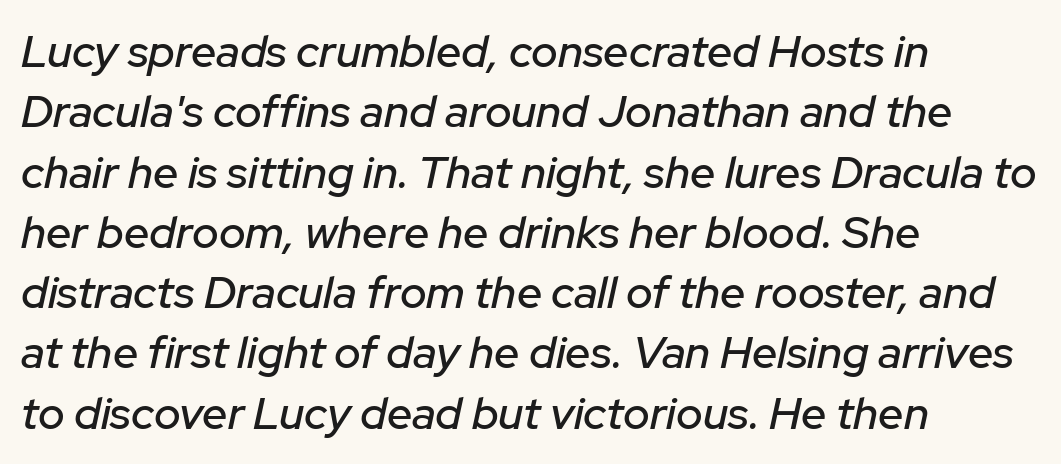
{"italic": "yes", "lean": "right", "slant_degrees": 12, "width": "normal", "stroke_contrast": "low", "x_height": "medium", "monospaced": "no", "underline": "no", "align": "left", "line_spacing": "normal", "line_spacing_ratio": 1.34, "letter_spacing": "normal", "letter_spacing_em": 0.0, "glyph_px": 45}
